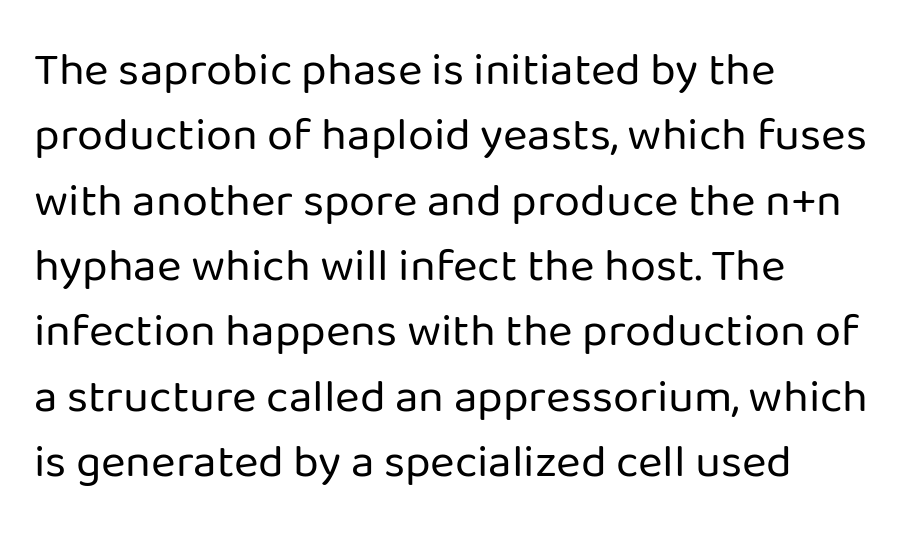
Clear beneath every line of the passage. You can tell it's not italic because the verticals are truly vertical. Does the type have serifs? No, each stem ends abruptly. Vertical spacing — default. Note the varied advance widths — an 'i' is clearly narrower than an 'm'. A student would call this left alignment; a typographer would say flush left, rag right.
